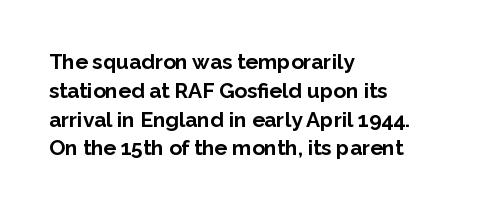
{"italic": "no", "bold": "yes", "underline": "no", "align": "left", "line_spacing": "normal", "line_spacing_ratio": 1.37, "letter_spacing": "normal", "letter_spacing_em": 0.0, "glyph_px": 21}
